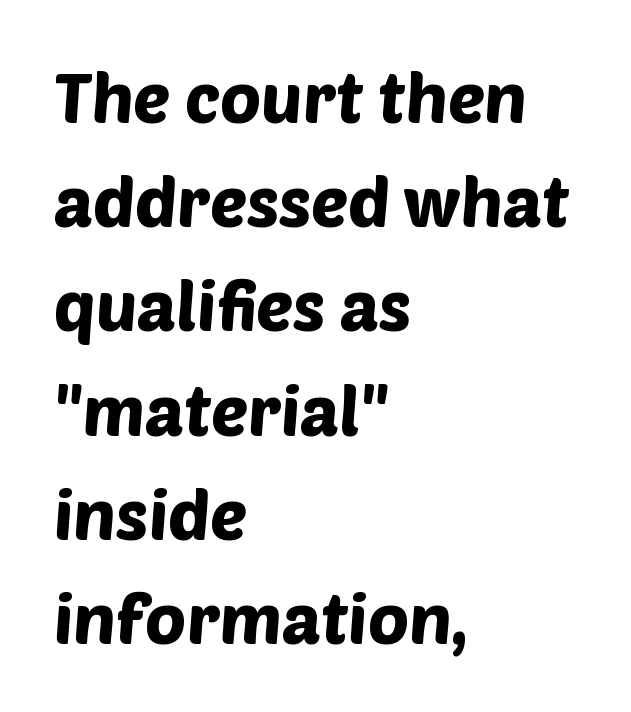
{"serif": "no", "width": "normal", "stroke_contrast": "low", "x_height": "large", "monospaced": "no", "underline": "no", "align": "left", "line_spacing": "normal", "line_spacing_ratio": 1.51, "letter_spacing": "normal", "letter_spacing_em": 0.0, "glyph_px": 69}
